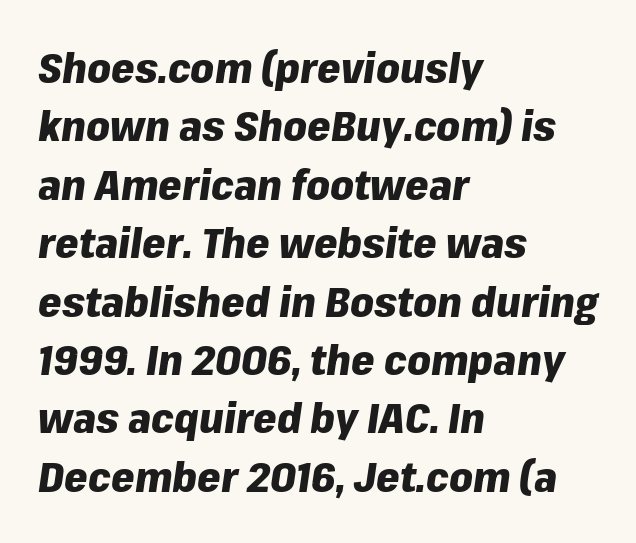
The image shows 42 px heavy type, italic (leaning right); set left-aligned, normal line spacing (1.39x), normal letter spacing, not underlined; low stroke contrast and a medium x-height.
